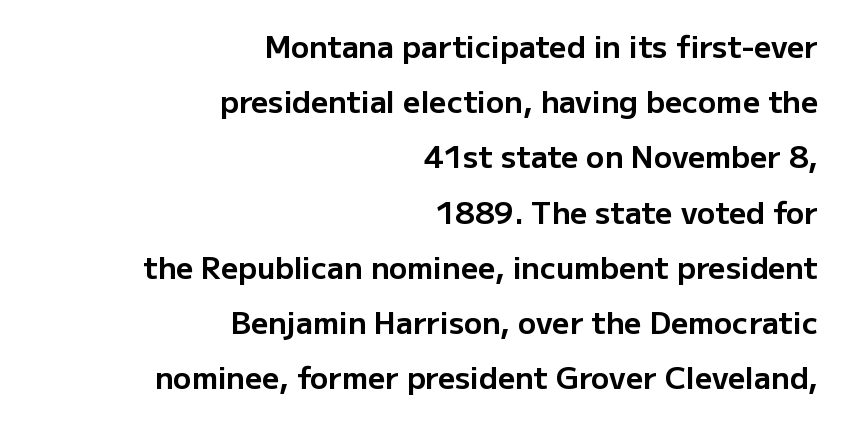
{"serif": "no", "italic": "no", "bold": "yes", "weight": "bold", "width": "normal", "stroke_contrast": "low", "x_height": "medium", "monospaced": "no", "underline": "no", "align": "right", "line_spacing_ratio": 1.84, "letter_spacing": "normal", "letter_spacing_em": 0.0, "glyph_px": 30}
